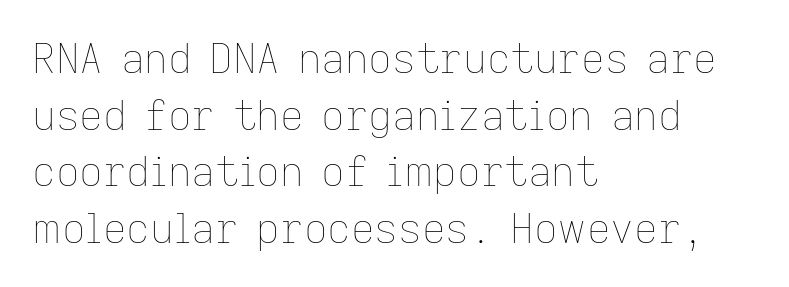
The rows are spaced the way most documents space them. Do the characters align in a grid? No, the font is proportional. The setting favours the left margin, as ordinary paragraphs usually do. The font is comparable to plain body text, perhaps lighter. Italic? Not at all — the glyphs are vertical.
